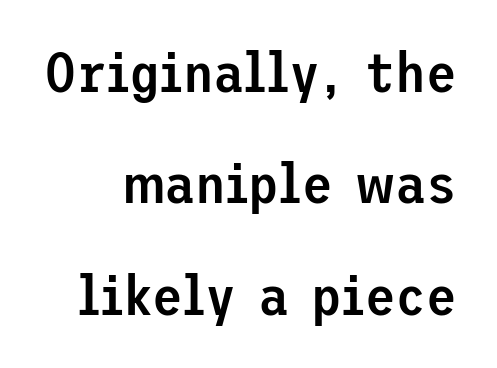
Only glyphs here, with clear space below each row. I'd describe the lettering as semibold — firm but not a full bold. Here the glyphs are tracked normally, forming tight word shapes. Each new line begins a long way beneath the previous one. A sans-serif font was chosen for this passage.
